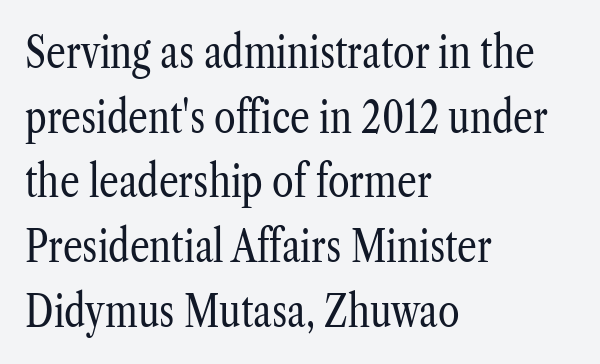
You can tell it's not italic because the verticals are truly vertical. Beneath every word, the page is bare. Does the type have serifs? Yes, each stem ends in a small foot. The weight tops out at a normal text grade. Here the designer chose a conventional face with non-uniform glyph widths.
